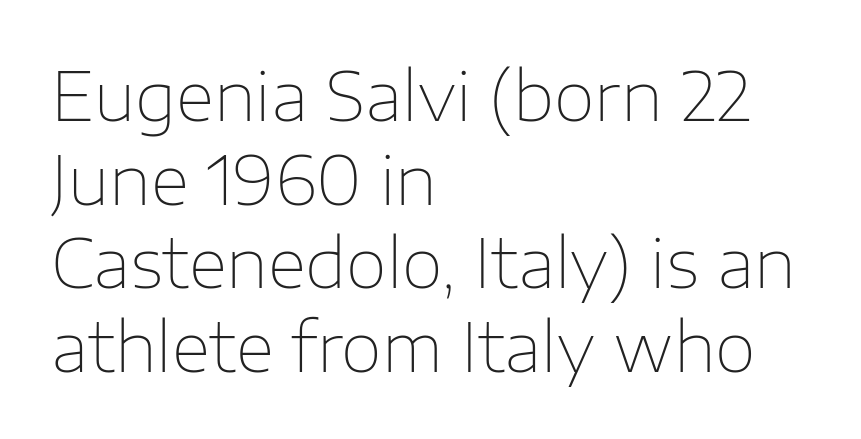
The image shows 67 px thin sans-serif type, upright; set left-aligned, normal line spacing (1.25x), normal letter spacing, not underlined; low stroke contrast and a medium x-height.
